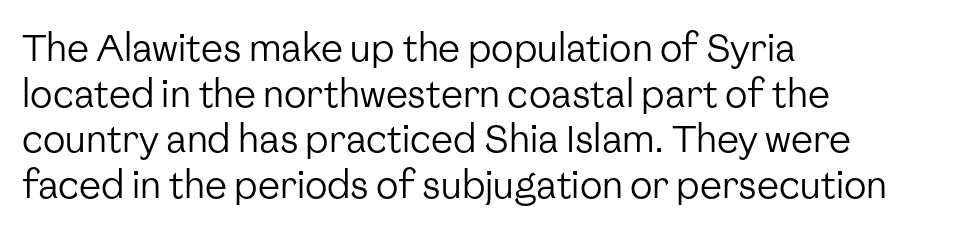
The image shows 37 px regular-weight sans-serif type, upright; set left-aligned, line spacing 1.23x, normal letter spacing, not underlined; low stroke contrast and a medium x-height.
